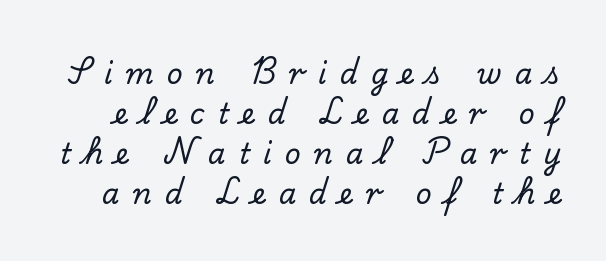
{"serif": "yes", "width": "normal", "stroke_contrast": "low", "x_height": "small", "monospaced": "no", "underline": "no", "line_spacing": "normal", "line_spacing_ratio": 1.43, "letter_spacing": "wide", "letter_spacing_em": 0.47, "glyph_px": 28}
